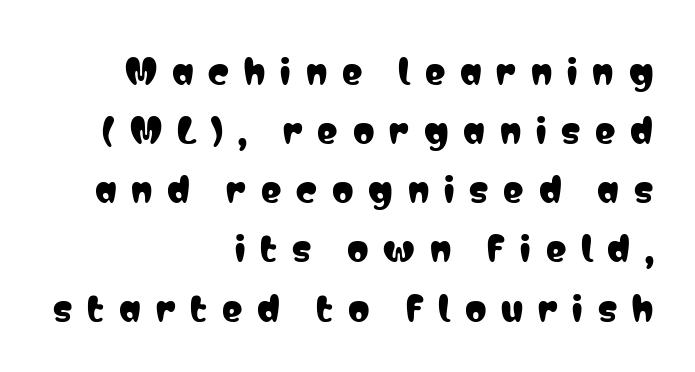
Q: Is the text italic (slanted)? A: No, it is upright.
Q: Is the typeface a serif or a sans-serif typeface? A: Sans-serif.
Q: Is the text underlined? A: No.
Q: How is the paragraph aligned? A: Right-aligned.
Q: Is the spacing between letters normal or unusually wide? A: Unusually wide.
Q: Width (condensed, normal, or wide)? A: Condensed.
Q: Stroke contrast? A: Low.
Q: x-height? A: Medium.
Q: Monospaced? A: No.
